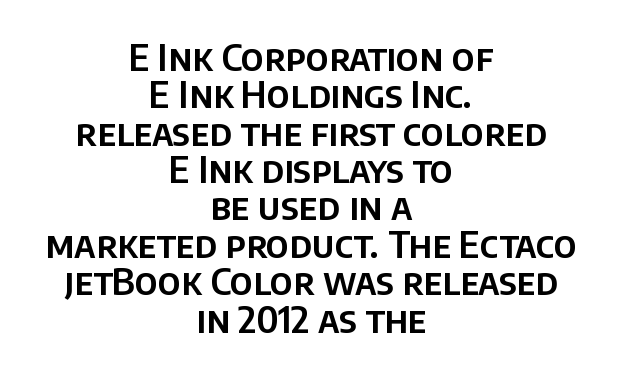
{"serif": "no", "italic": "no", "width": "normal", "stroke_contrast": "low", "x_height": "large", "monospaced": "no", "underline": "no", "align": "center", "line_spacing": "tight", "line_spacing_ratio": 1.01, "letter_spacing": "normal", "letter_spacing_em": 0.0, "glyph_px": 37}
